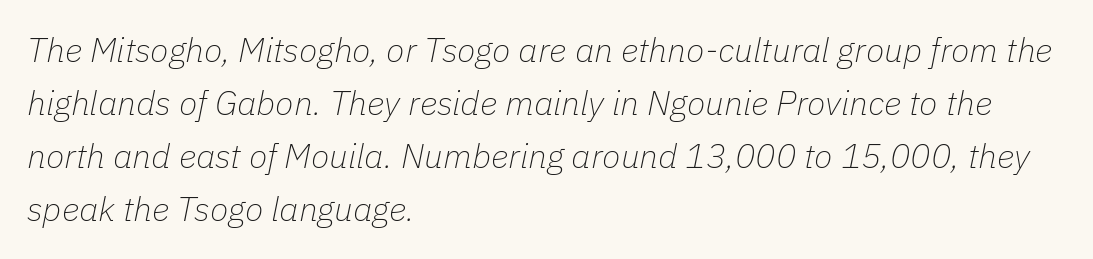
Q: Is the text bold? A: No.
Q: Is the text italic (slanted)? A: Yes, it leans right by about 11 degrees.
Q: Is the text underlined? A: No.
Q: How is the paragraph aligned? A: Left-aligned.
Q: Is the spacing between letters normal or unusually wide? A: Normal.
Q: Is the spacing between lines tight, normal or loose? A: Normal.
Q: Width (condensed, normal, or wide)? A: Normal.
Q: Stroke contrast? A: Low.
Q: x-height? A: Medium.
Q: Monospaced? A: No.
